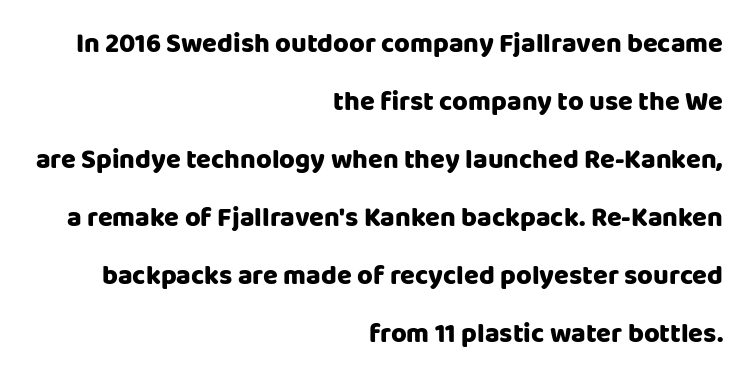
The characters look thick and weighty, a clear bold. Each new line begins a long way beneath the previous one. When letters stand straight like this, we call the style roman or upright. Lines of text with bare space underneath. Reading down the block, your eye finds every line finishing at a fixed right position. The rendering keeps characters at their native spacing.
